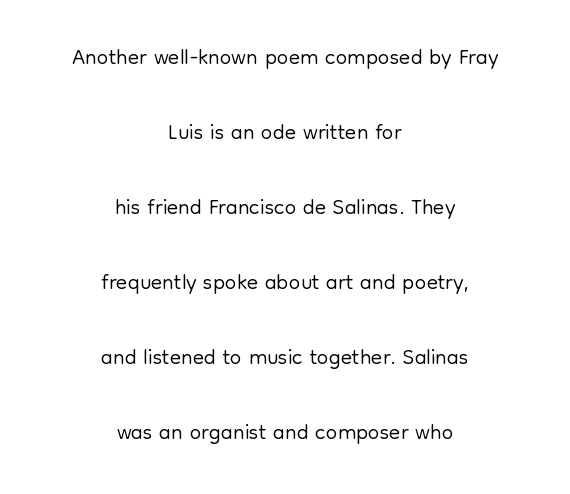
You can tell from the bare stems that sans-serif type was used. In terms of posture, this sample is upright. The lines are spread far apart with generous leading. A student would call this center alignment; a typographer would say set centered. Is the stroke heavy? The answer is a plain regular-or-lighter. Descenders hang freely into open space.
